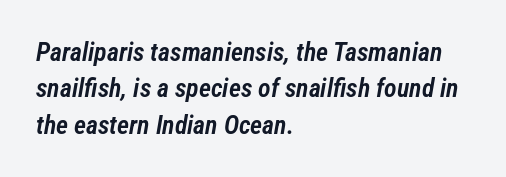
The image shows 26 px text type, italic (leaning right); set left-aligned, normal line spacing (1.4x), normal letter spacing, not underlined.
